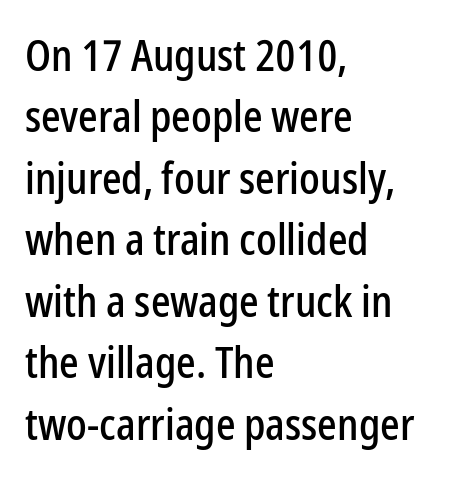
{"serif": "no", "italic": "no", "width": "condensed", "stroke_contrast": "low", "x_height": "medium", "monospaced": "no", "underline": "no", "align": "left", "line_spacing": "normal", "line_spacing_ratio": 1.43, "letter_spacing": "normal", "letter_spacing_em": 0.0, "glyph_px": 43}
